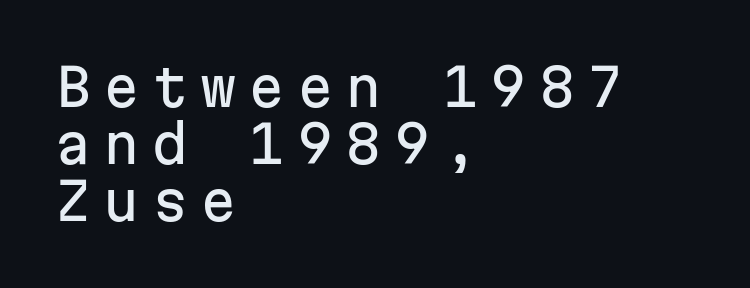
Font category for this specimen: sans-serif. Is the letter spacing exaggerated? Yes — the characters are pushed far apart. The typesetter chose a ragged-right arrangement here. Spacing verdict: monospaced, one width for all characters.
